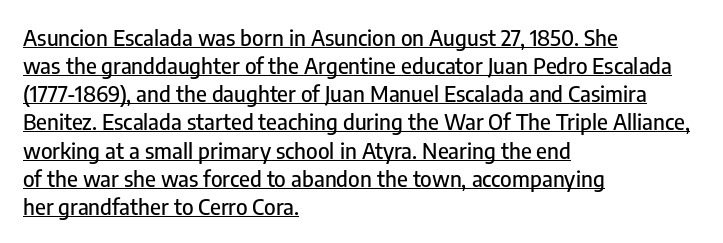
{"italic": "no", "underline": "yes", "align": "left", "line_spacing": "normal", "line_spacing_ratio": 1.28, "letter_spacing": "normal", "letter_spacing_em": 0.0, "glyph_px": 22}
